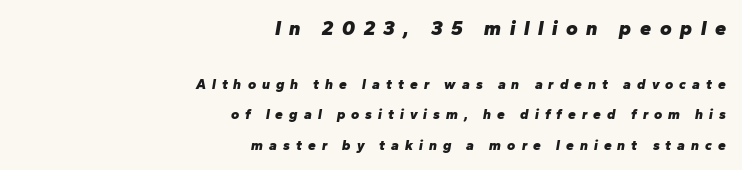
The words here are not underlined. Regarding leading, the lines here are spaced well apart. Caption: multi-line text, flush right, ragged left. The axis of the letterforms is tilted away from vertical. The rendering uses a bold face; every stroke is thick and dark. The rendering shrinks the type as you move from the upper chunk to the lower.
